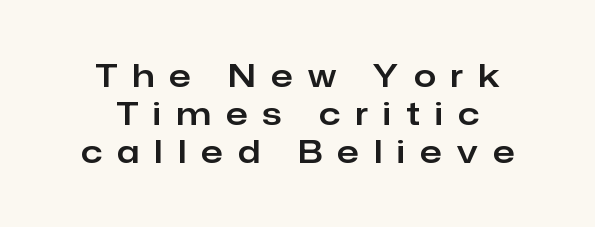
Q: Is the text italic (slanted)? A: No, it is upright.
Q: Is the typeface a serif or a sans-serif typeface? A: Sans-serif.
Q: Is the text underlined? A: No.
Q: How is the paragraph aligned? A: Centered.
Q: Is the spacing between letters normal or unusually wide? A: Unusually wide.
Q: Width (condensed, normal, or wide)? A: Normal.
Q: Stroke contrast? A: Low.
Q: x-height? A: Medium.
Q: Monospaced? A: No.
